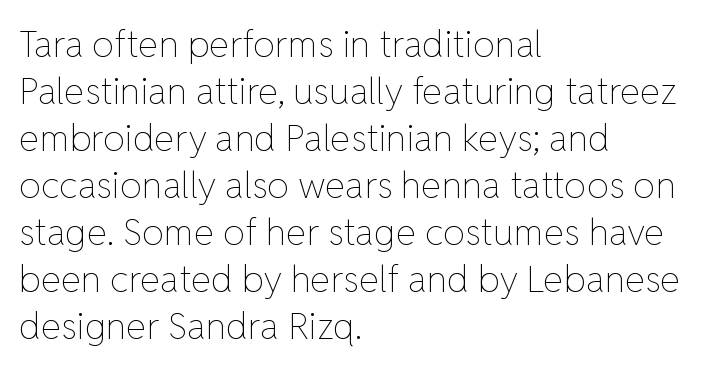
The image shows 37 px thin type, upright; set left-aligned, normal line spacing (1.27x), normal letter spacing, not underlined; low stroke contrast and a medium x-height.
